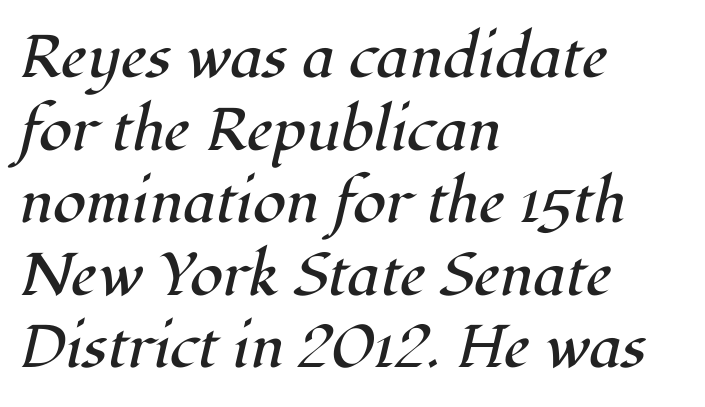
The rendering uses natural spacing where letterforms have individual widths. Just letters on the line, the space beneath them empty. Is this a sans? No — the strokes have serifs. The horizontal fit of the characters is conventional and even. Stems and bowls with no extra thickness — not bold. In terms of posture, this sample is oblique.
